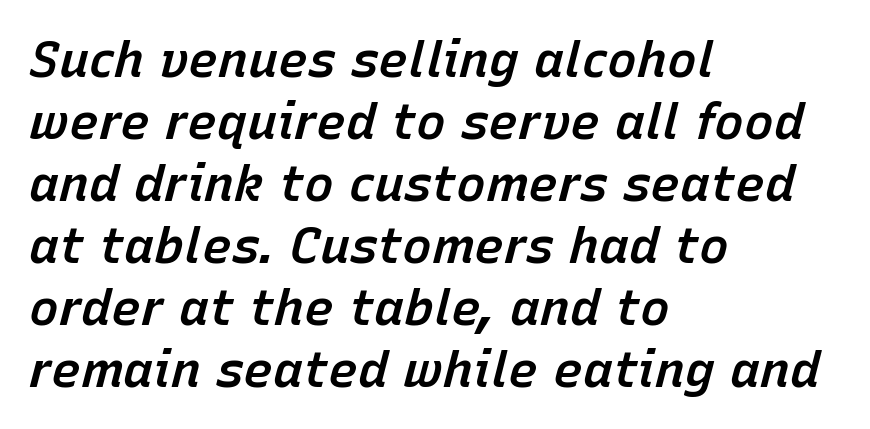
Q: Is the text bold? A: Semi-bold.
Q: Is the text italic (slanted)? A: Yes, it leans right by about 15 degrees.
Q: Is the text underlined? A: No.
Q: How is the paragraph aligned? A: Left-aligned.
Q: Is the spacing between letters normal or unusually wide? A: Normal.
Q: Width (condensed, normal, or wide)? A: Normal.
Q: Stroke contrast? A: Low.
Q: x-height? A: Medium.
Q: Monospaced? A: No.
